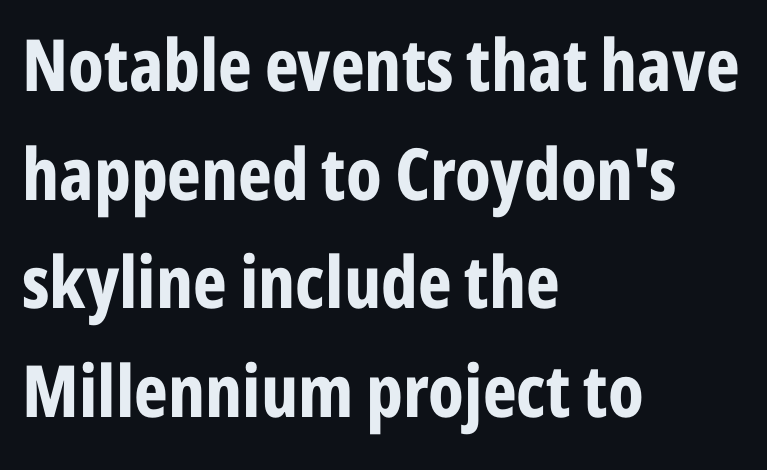
Q: Is the text bold? A: Yes.
Q: Is the text italic (slanted)? A: No, it is upright.
Q: Is the typeface a serif or a sans-serif typeface? A: Sans-serif.
Q: Is the text underlined? A: No.
Q: How is the paragraph aligned? A: Left-aligned.
Q: Is the spacing between letters normal or unusually wide? A: Normal.
Q: Is the spacing between lines tight, normal or loose? A: Normal.
Q: Width (condensed, normal, or wide)? A: Condensed.
Q: Stroke contrast? A: Low.
Q: x-height? A: Medium.
Q: Monospaced? A: No.
